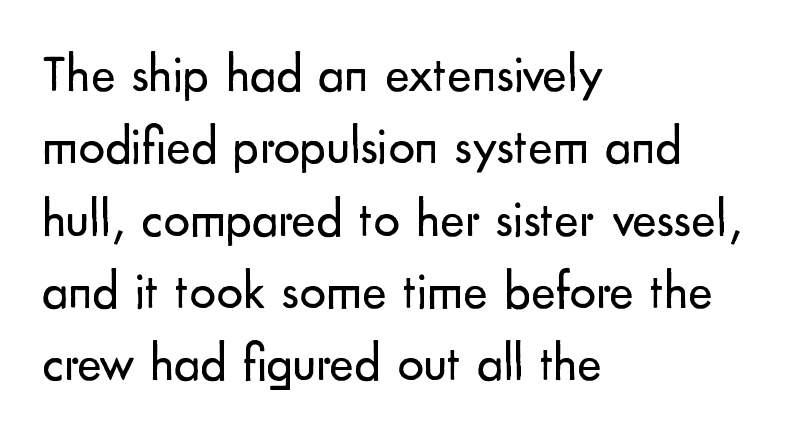
The image shows 52 px regular-weight sans-serif type, upright; set left-aligned, normal line spacing (1.39x), normal letter spacing, not underlined; low stroke contrast and a small x-height.
